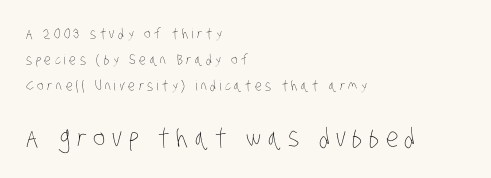
Stroke thickness stays within the range of a standard reading face or lighter. The following chunk of copy outweighs the initial chunk in type size. The passage shown has open, widely tracked lettering throughout. Compared with a centered layout, this one pins lines to the left instead. Rule under the text: the space is simply empty.
